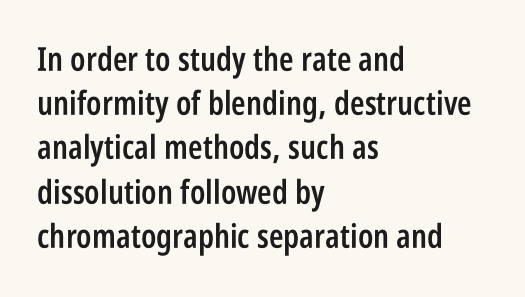
{"serif": "no", "italic": "no", "bold": "semi", "weight": "semibold", "width": "condensed", "stroke_contrast": "low", "x_height": "large", "monospaced": "no", "underline": "no", "align": "left", "line_spacing": "normal", "line_spacing_ratio": 1.34, "letter_spacing": "normal", "letter_spacing_em": 0.0, "glyph_px": 33}
